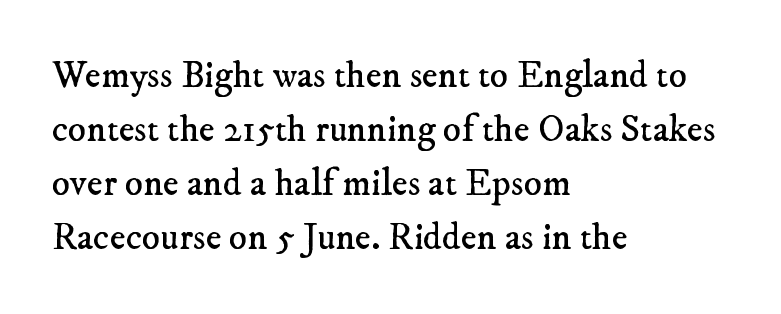
The image shows 38 px regular-weight serif type; set left-aligned, normal line spacing (1.42x), normal letter spacing, not underlined; low stroke contrast and a small x-height.
